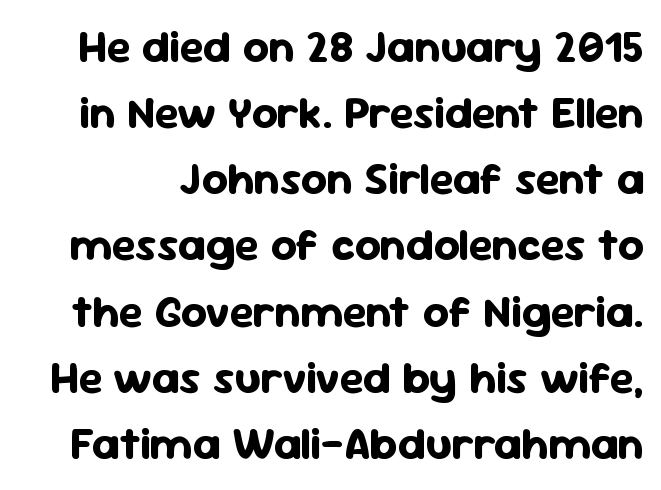
Q: Is the text bold? A: Yes.
Q: Is the text italic (slanted)? A: No, it is upright.
Q: Is the typeface a serif or a sans-serif typeface? A: Sans-serif.
Q: Is the text underlined? A: No.
Q: Is the spacing between letters normal or unusually wide? A: Normal.
Q: Is the spacing between lines tight, normal or loose? A: Normal.
Q: Width (condensed, normal, or wide)? A: Normal.
Q: Stroke contrast? A: Low.
Q: x-height? A: Medium.
Q: Monospaced? A: No.
